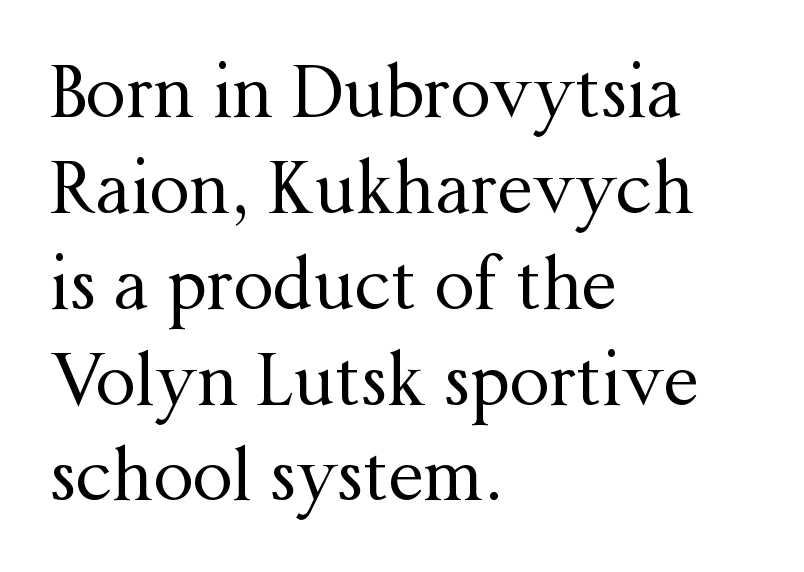
The image shows 71 px regular-weight serif type, upright; set left-aligned, normal line spacing (1.35x), normal letter spacing, not underlined; medium stroke contrast and a medium x-height.
